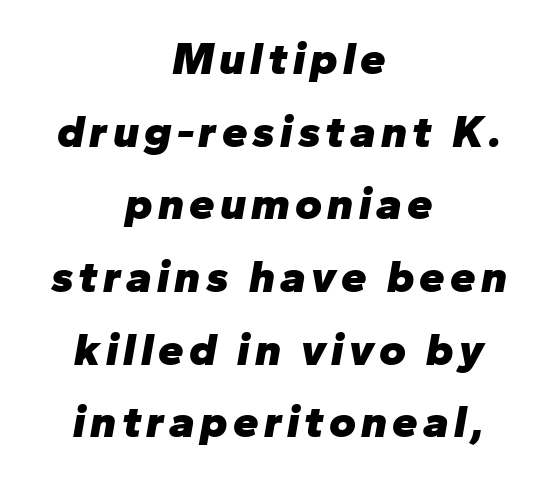
The face used here is proportionally spaced, like ordinary book or web type. This is heavy type, rendered in bold. Designer's note — italics engaged. Evenly set lines give the paragraph a standard silhouette. The zone under the glyphs is completely vacant.
